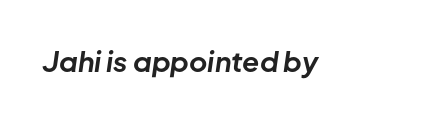
{"italic": "yes", "lean": "right", "slant_degrees": 8, "bold": "yes", "weight": "bold", "width": "normal", "stroke_contrast": "low", "x_height": "medium", "monospaced": "no", "underline": "no", "letter_spacing": "normal", "letter_spacing_em": 0.0, "glyph_px": 28}
